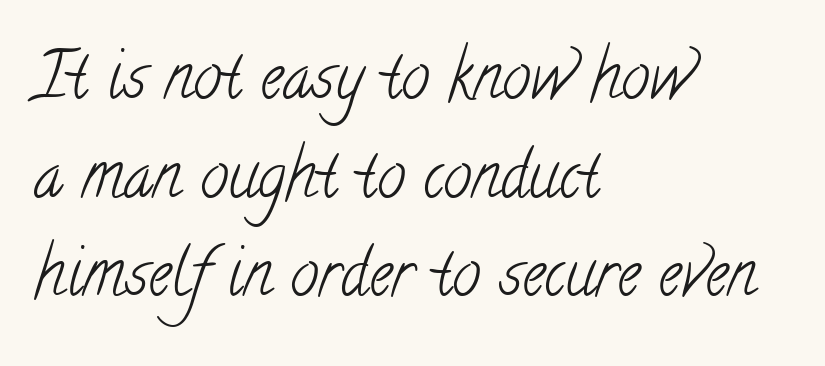
The image shows 64 px light, condensed type; set left-aligned, normal line spacing (1.54x), normal letter spacing, not underlined; low stroke contrast and a small x-height.
